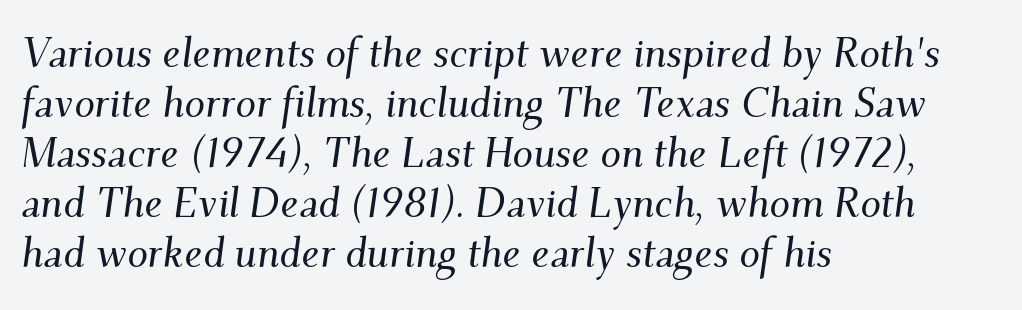
A serif font was chosen for this passage. The letters advance in unequal steps, a hallmark of proportional type. Observe the ordinary spacing: letters are neighbours, not strangers. Any mark beneath the type? The region is blank. These lines stack with their left ends in a neat column. Slant detected: the letters are inclined.
